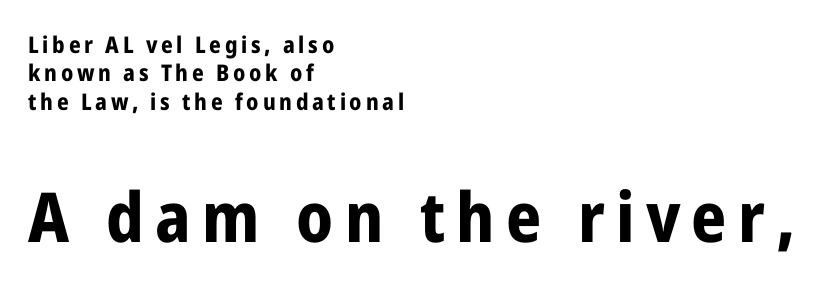
The face used here is a sans, in the tradition of grotesques and geometrics. The rag falls on the right side of this text block. Caption: upper text group reduced, lower text group enlarged. A bare baseline throughout the passage.
